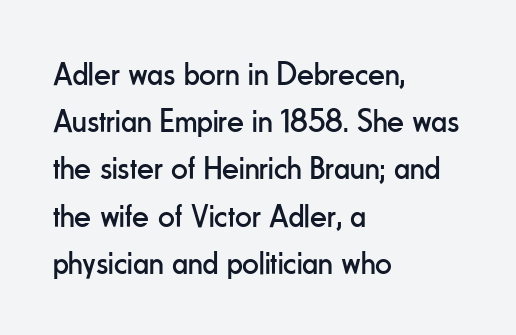
{"serif": "no", "italic": "no", "bold": "no", "weight": "regular", "width": "condensed", "stroke_contrast": "low", "x_height": "small", "monospaced": "no", "underline": "no", "align": "left", "line_spacing": "normal", "line_spacing_ratio": 1.43, "letter_spacing": "normal", "letter_spacing_em": 0.0, "glyph_px": 33}
